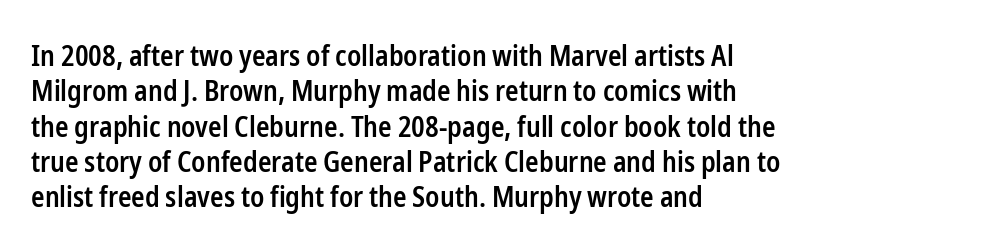
The image shows 28 px semibold, condensed sans-serif type, upright; set left-aligned, normal line spacing (1.26x), normal letter spacing, not underlined; low stroke contrast and a medium x-height.
